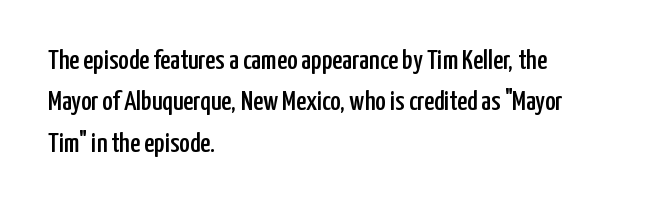
{"serif": "no", "italic": "no", "width": "condensed", "stroke_contrast": "low", "x_height": "medium", "monospaced": "no", "underline": "no", "align": "left", "line_spacing": "normal", "line_spacing_ratio": 1.48, "letter_spacing": "normal", "letter_spacing_em": 0.0, "glyph_px": 28}
